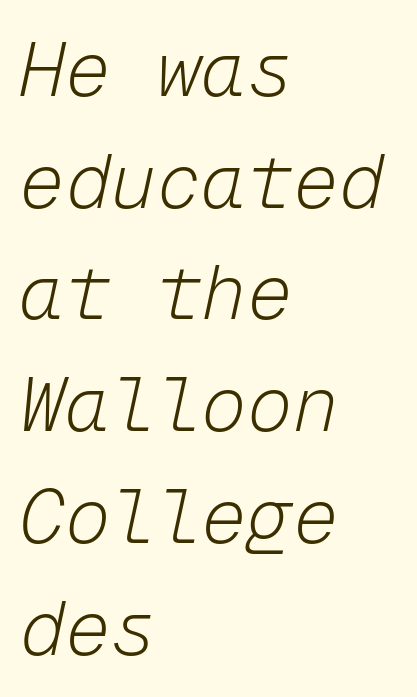
Q: Is the text bold? A: No.
Q: Is the text italic (slanted)? A: Yes, it leans right by about 12 degrees.
Q: Is the text underlined? A: No.
Q: How is the paragraph aligned? A: Left-aligned.
Q: Is the spacing between letters normal or unusually wide? A: Normal.
Q: Is the spacing between lines tight, normal or loose? A: Normal.
Q: Width (condensed, normal, or wide)? A: Normal.
Q: Stroke contrast? A: Low.
Q: x-height? A: Medium.
Q: Monospaced? A: Yes.
